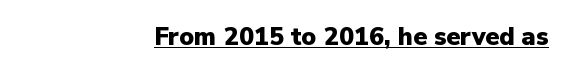
Line endings align vertically; line beginnings do not. A continuous stroke trails under the words, as in a hyperlink. Look at the tracking — it's just the regular setting, nothing added. Rendered with straight, roman letterforms. The strokes are fattened all the way to bold.
